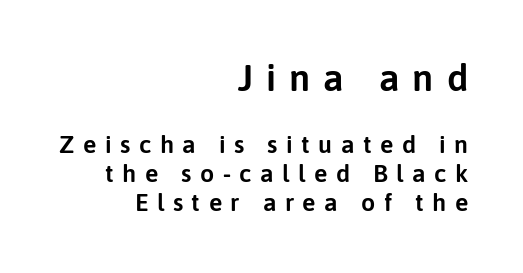
The image shows 38 px sans-serif type, upright; set right-aligned, line spacing 1.16x, unusually wide letter spacing (+0.34 em), not underlined; the first (top) block is 1.52x larger; low stroke contrast and a medium x-height.
